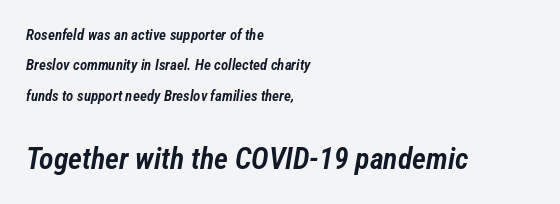
Q: Is the text bold? A: Semi-bold.
Q: Is the text italic (slanted)? A: Yes, it leans right by about 12 degrees.
Q: Is the text underlined? A: No.
Q: How is the paragraph aligned? A: Left-aligned.
Q: Is the spacing between letters normal or unusually wide? A: Normal.
Q: Is the spacing between lines tight, normal or loose? A: Loose.
Q: Which block of text is set in a larger size, the first (top) or the second (bottom)? A: The second (bottom) one.
Q: Width (condensed, normal, or wide)? A: Condensed.
Q: Stroke contrast? A: Low.
Q: x-height? A: Medium.
Q: Monospaced? A: No.
